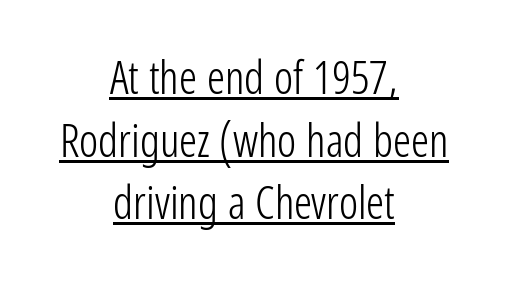
Q: Is the text bold? A: No.
Q: Is the text italic (slanted)? A: No, it is upright.
Q: Is the typeface a serif or a sans-serif typeface? A: Sans-serif.
Q: Is the text underlined? A: Yes.
Q: How is the paragraph aligned? A: Centered.
Q: Is the spacing between letters normal or unusually wide? A: Normal.
Q: Is the spacing between lines tight, normal or loose? A: Normal.
Q: Width (condensed, normal, or wide)? A: Condensed.
Q: Stroke contrast? A: Low.
Q: x-height? A: Medium.
Q: Monospaced? A: No.
